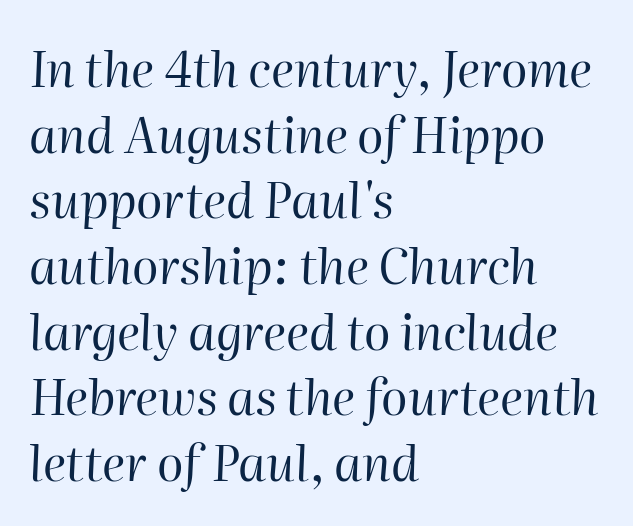
The passage is arranged the way most books set body copy — flush left. Normally led — the rows are evenly, conventionally spaced. There's an unmistakable incline to the writing here. Stroke mass is kept to a normal reading level or below. You could call the tracking neutral — neither tight nor loose.
